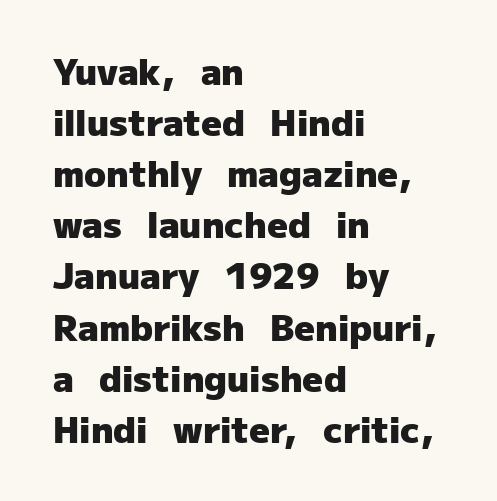
The image shows 36 px heavy sans-serif type, upright; set left-aligned, normal line spacing (1.42x), normal letter spacing, not underlined; low stroke contrast and a medium x-height.
